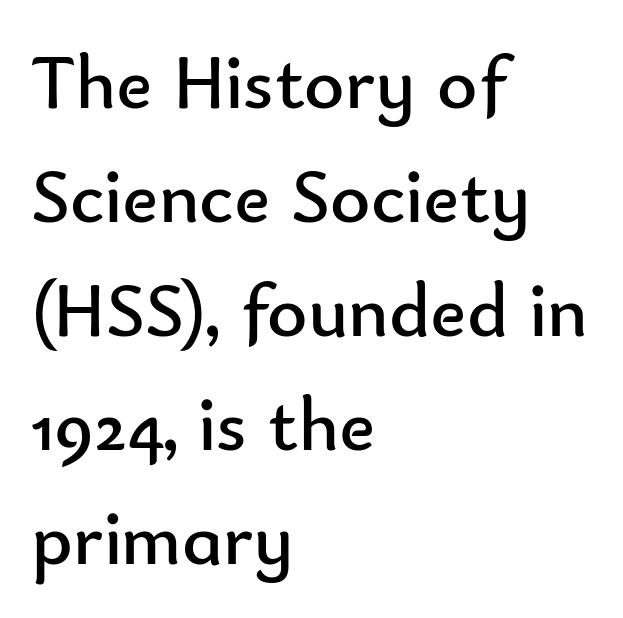
The image shows 77 px regular-weight sans-serif type, upright; set left-aligned, normal line spacing (1.48x), normal letter spacing, not underlined; low stroke contrast and a small x-height.
